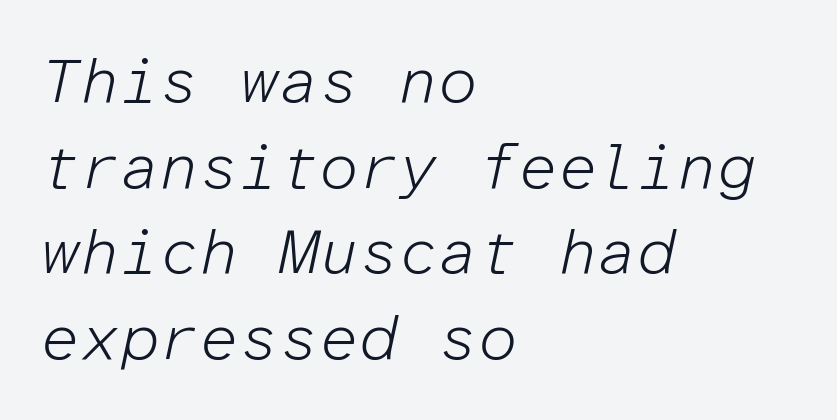
{"italic": "yes", "lean": "right", "slant_degrees": 12, "bold": "no", "weight": "light", "width": "normal", "stroke_contrast": "low", "x_height": "medium", "monospaced": "yes", "underline": "no", "align": "left", "line_spacing": "normal", "line_spacing_ratio": 1.36, "letter_spacing": "normal", "letter_spacing_em": 0.0, "glyph_px": 63}
